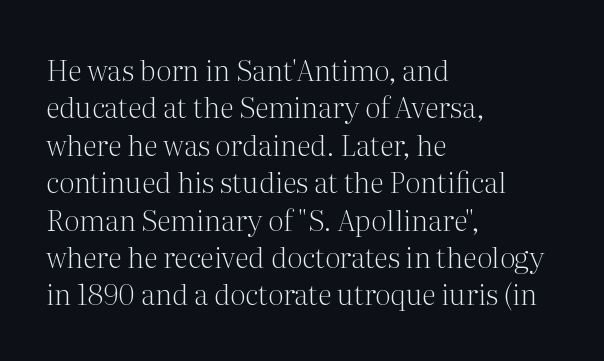
Regular leading. A typesetter would call this zero additional tracking. The specimen omits any rule beneath the text block's lines. The face looks like a standard text weight, possibly lighter.
